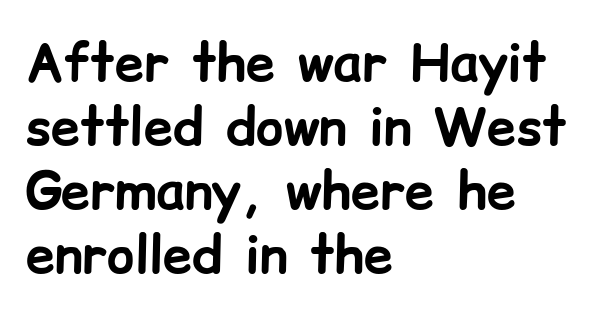
The image shows 52 px bold sans-serif type, upright; set left-aligned, line spacing 1.23x, normal letter spacing, not underlined; low stroke contrast and a medium x-height.
